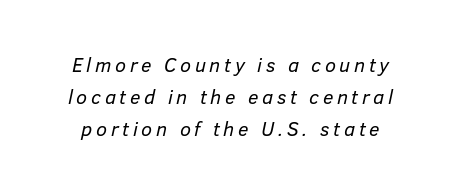
Q: Is the text bold? A: No.
Q: Is the text italic (slanted)? A: Yes, it leans right by about 12 degrees.
Q: Is the text underlined? A: No.
Q: Is the spacing between lines tight, normal or loose? A: Normal.
